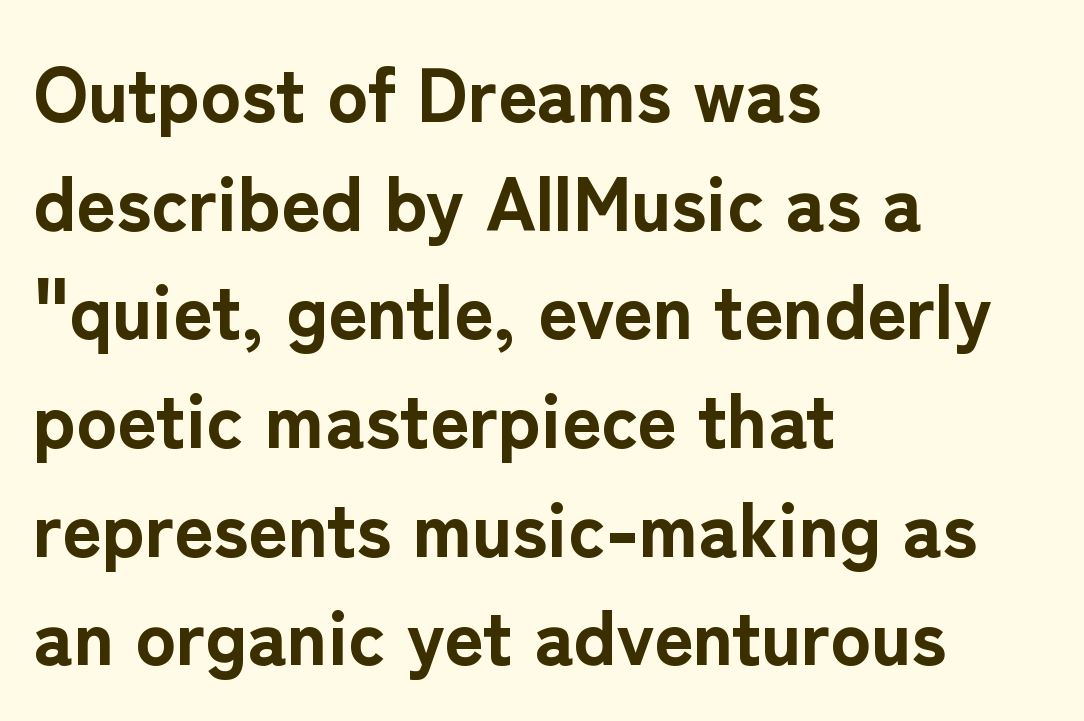
The letters advance in unequal steps, a hallmark of proportional type. In terms of leading, this rendering sits right in the middle. You can tell from the bare stems that sans-serif type was used. Heavy-handed strokes throughout: this text is bold. If you drew a line through each stem, it would be perfectly vertical.
